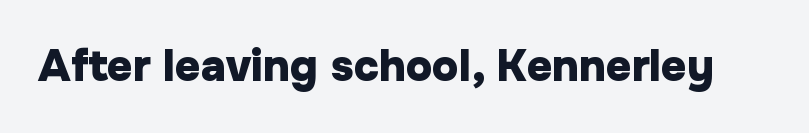
{"serif": "no", "italic": "no", "bold": "yes", "weight": "heavy", "width": "normal", "stroke_contrast": "low", "x_height": "medium", "monospaced": "no", "underline": "no", "letter_spacing": "normal", "letter_spacing_em": 0.0, "glyph_px": 44}
